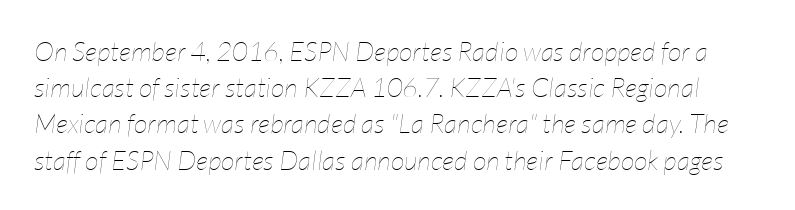
Q: Is the text bold? A: No.
Q: Is the text italic (slanted)? A: Yes, it leans right by about 7 degrees.
Q: Is the text underlined? A: No.
Q: Is the spacing between letters normal or unusually wide? A: Normal.
Q: Is the spacing between lines tight, normal or loose? A: Normal.
